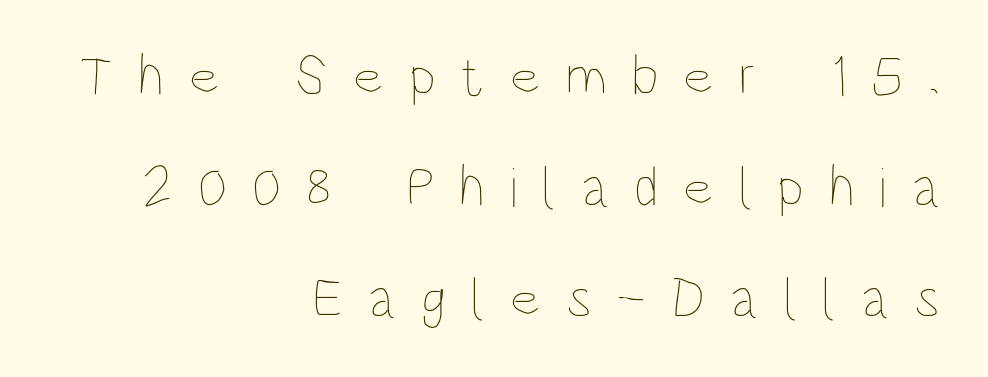
{"italic": "no", "bold": "no", "weight": "thin", "width": "condensed", "stroke_contrast": "low", "x_height": "large", "monospaced": "no", "underline": "no", "align": "right", "line_spacing": "loose", "line_spacing_ratio": 1.95, "letter_spacing": "wide", "letter_spacing_em": 0.44, "glyph_px": 57}
